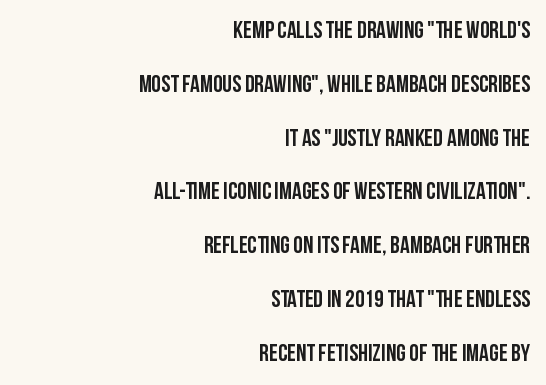
Q: Is the text italic (slanted)? A: No, it is upright.
Q: Is the text underlined? A: No.
Q: How is the paragraph aligned? A: Right-aligned.
Q: Is the spacing between letters normal or unusually wide? A: Normal.
Q: Is the spacing between lines tight, normal or loose? A: Loose.
